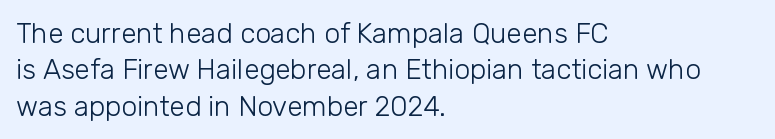
The letters stand upright; this is a roman face. A classic flush-left, rag-right setting is used for this passage. This sample has the flowing, uneven cadence of proportional lettering. Just letters on the line, the space beneath them empty. Does the type have serifs? No, each stem ends abruptly.
